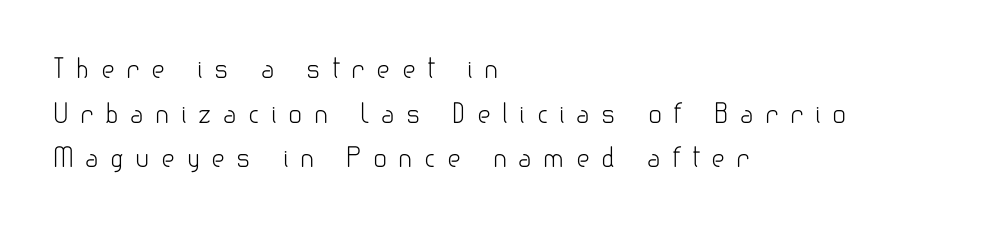
Q: Is the text bold? A: No.
Q: Is the text italic (slanted)? A: No, it is upright.
Q: Is the text underlined? A: No.
Q: How is the paragraph aligned? A: Left-aligned.
Q: Is the spacing between letters normal or unusually wide? A: Unusually wide.
